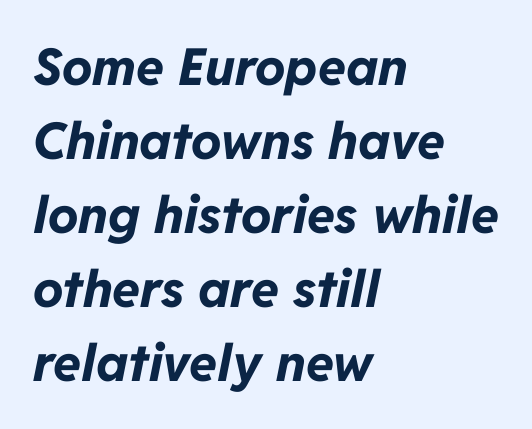
Is this a fixed-width face? No — the glyphs have proportional, varying widths. You could call the tracking neutral — neither tight nor loose. The paragraph has a hard left edge and a soft right edge. The line-height multiplier appears to be the usual default. The glyphs have the mass of a bold cut.
